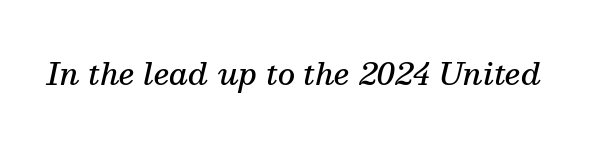
The image shows 30 px semibold serif type, italic (leaning right); set normal letter spacing, not underlined; medium stroke contrast and a medium x-height.
